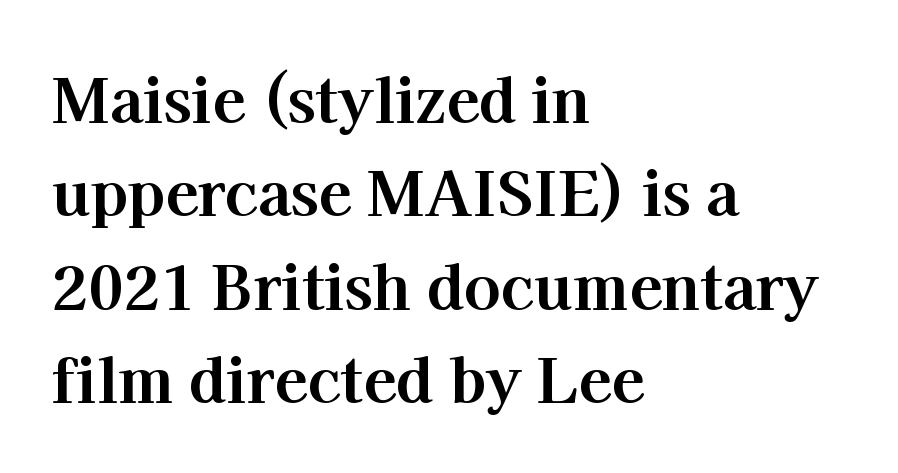
Q: Is the text bold? A: Yes.
Q: Is the text italic (slanted)? A: No, it is upright.
Q: Is the typeface a serif or a sans-serif typeface? A: Serif.
Q: Is the text underlined? A: No.
Q: How is the paragraph aligned? A: Left-aligned.
Q: Is the spacing between letters normal or unusually wide? A: Normal.
Q: Is the spacing between lines tight, normal or loose? A: Normal.
Q: Width (condensed, normal, or wide)? A: Normal.
Q: Stroke contrast? A: High.
Q: x-height? A: Medium.
Q: Monospaced? A: No.
